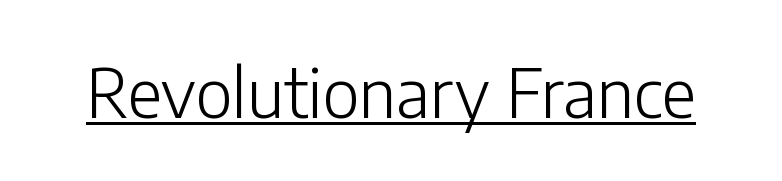
Q: Is the text bold? A: No.
Q: Is the text italic (slanted)? A: No, it is upright.
Q: Is the typeface a serif or a sans-serif typeface? A: Sans-serif.
Q: Is the text underlined? A: Yes.
Q: Is the spacing between letters normal or unusually wide? A: Normal.
Q: Width (condensed, normal, or wide)? A: Normal.
Q: Stroke contrast? A: Low.
Q: x-height? A: Medium.
Q: Monospaced? A: No.
